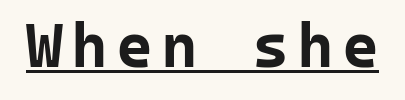
{"serif": "no", "italic": "no", "bold": "yes", "weight": "bold", "width": "normal", "stroke_contrast": "low", "x_height": "medium", "monospaced": "yes", "underline": "yes", "glyph_px": 63}
